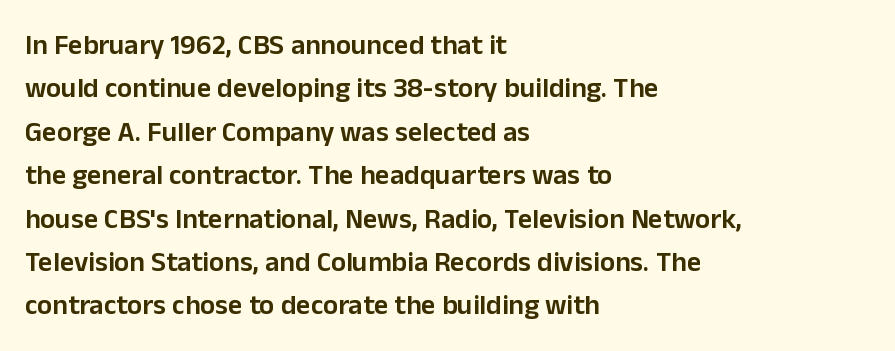
This sample uses an upright cut, with every glyph sitting square on the baseline. Regular leading. Proportional: the letters do not fall into vertical columns. Its strokes are somewhat broadened, the hallmark of semibold type.
